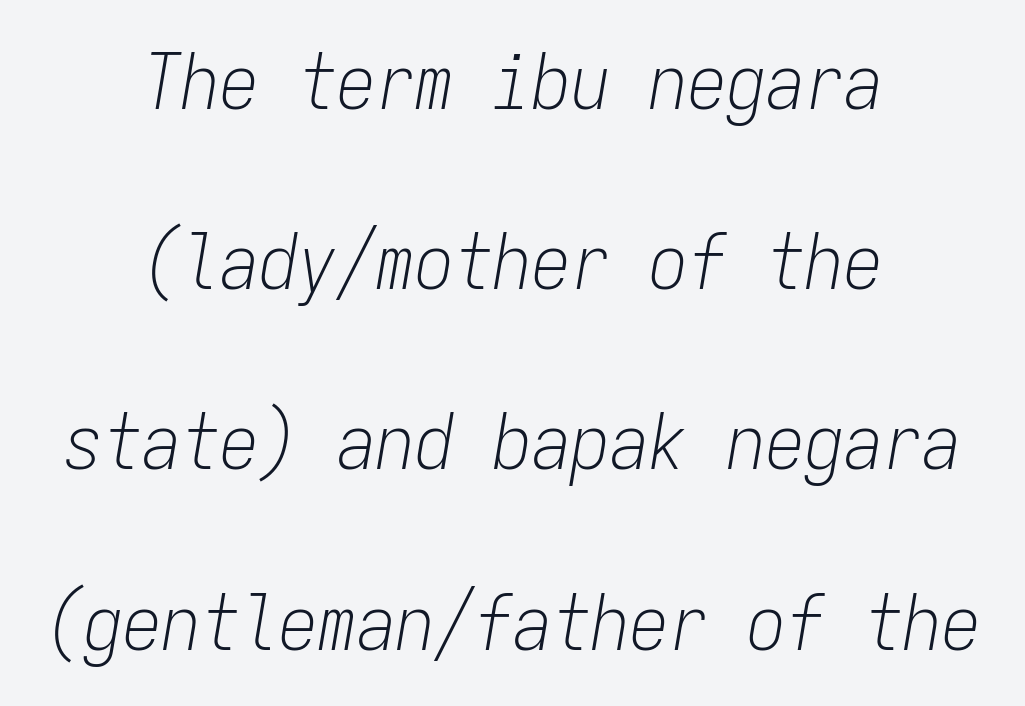
{"italic": "yes", "lean": "right", "slant_degrees": 9, "bold": "no", "weight": "light", "width": "condensed", "stroke_contrast": "low", "x_height": "medium", "monospaced": "yes", "underline": "no", "align": "center", "line_spacing": "loose", "line_spacing_ratio": 2.31, "letter_spacing": "normal", "letter_spacing_em": 0.0, "glyph_px": 78}
